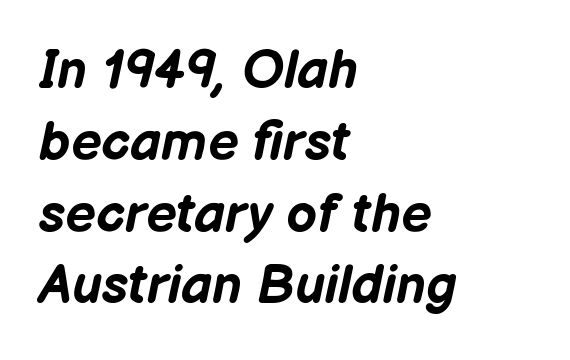
Q: Is the text bold? A: Yes.
Q: Is the text italic (slanted)? A: Yes, it leans right by about 12 degrees.
Q: Is the text underlined? A: No.
Q: How is the paragraph aligned? A: Left-aligned.
Q: Is the spacing between letters normal or unusually wide? A: Normal.
Q: Is the spacing between lines tight, normal or loose? A: Normal.
Q: Width (condensed, normal, or wide)? A: Normal.
Q: Stroke contrast? A: Low.
Q: x-height? A: Medium.
Q: Monospaced? A: No.
